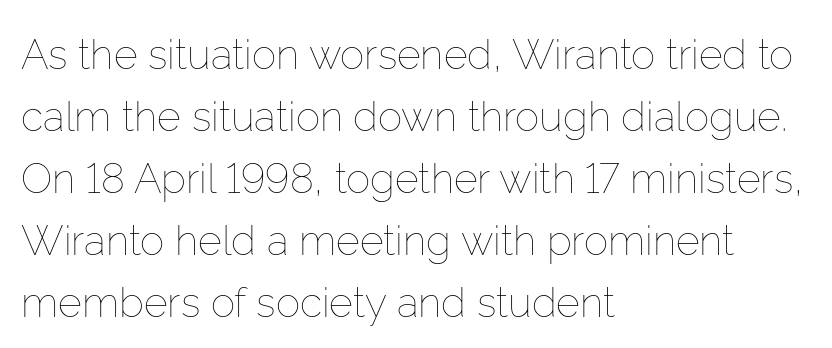
The ragged edge is on the right, which tells us the setting is flush left. Does extra space separate the letters? No, they use regular spacing. Posture: vertical. The typesetting does not lean heavy: it is not bold. The specimen omits any rule beneath the text block's lines. Character widths vary here, with narrow letters taking less room than wide ones.
